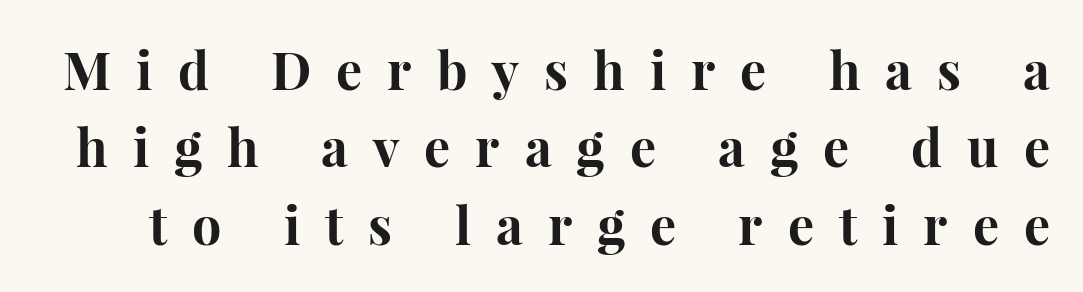
Q: Is the text bold? A: Yes.
Q: Is the text italic (slanted)? A: No, it is upright.
Q: Is the typeface a serif or a sans-serif typeface? A: Serif.
Q: Is the text underlined? A: No.
Q: Is the spacing between letters normal or unusually wide? A: Unusually wide.
Q: Is the spacing between lines tight, normal or loose? A: Normal.
Q: Width (condensed, normal, or wide)? A: Normal.
Q: Stroke contrast? A: High.
Q: x-height? A: Medium.
Q: Monospaced? A: No.
